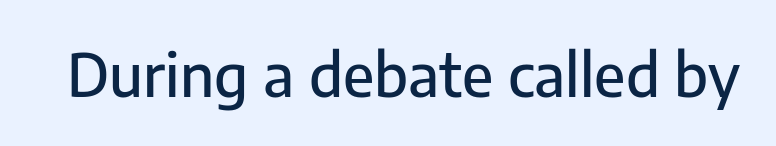
{"serif": "no", "italic": "no", "width": "normal", "stroke_contrast": "low", "x_height": "medium", "monospaced": "no", "underline": "no", "letter_spacing": "normal", "letter_spacing_em": 0.0, "glyph_px": 59}
